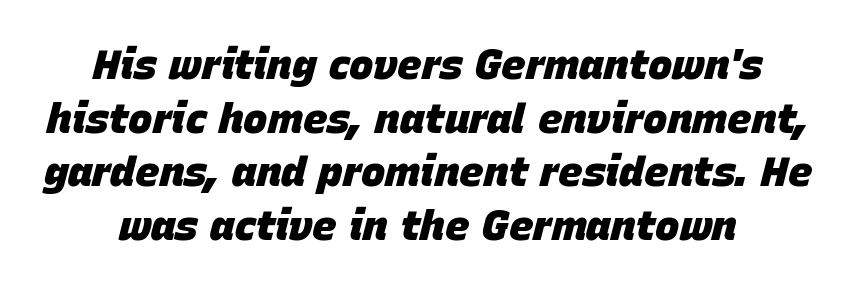
The image shows 41 px heavy type, italic (leaning right); set centered, normal line spacing (1.31x), normal letter spacing, not underlined; low stroke contrast and a large x-height.
